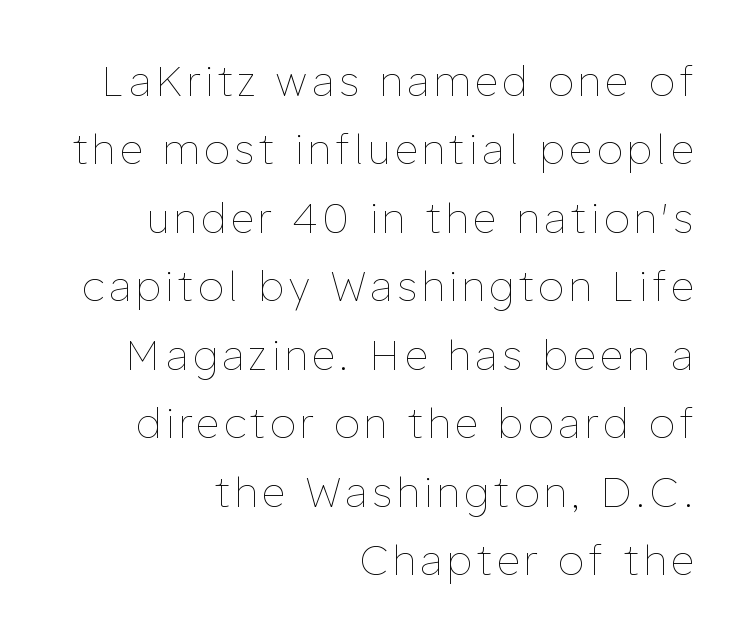
{"italic": "no", "bold": "no", "weight": "thin", "width": "normal", "stroke_contrast": "low", "x_height": "medium", "monospaced": "no", "underline": "no", "align": "right", "line_spacing": "normal", "line_spacing_ratio": 1.67, "glyph_px": 41}
